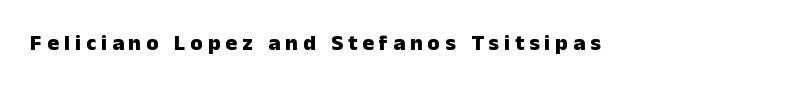
The image shows 22 px bold type, upright; set unusually wide letter spacing (+0.23 em), not underlined.
